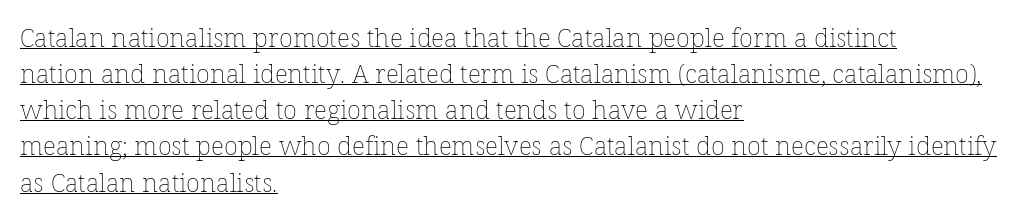
The image shows 26 px text type, upright; set left-aligned, normal line spacing (1.39x), normal letter spacing, underlined.
